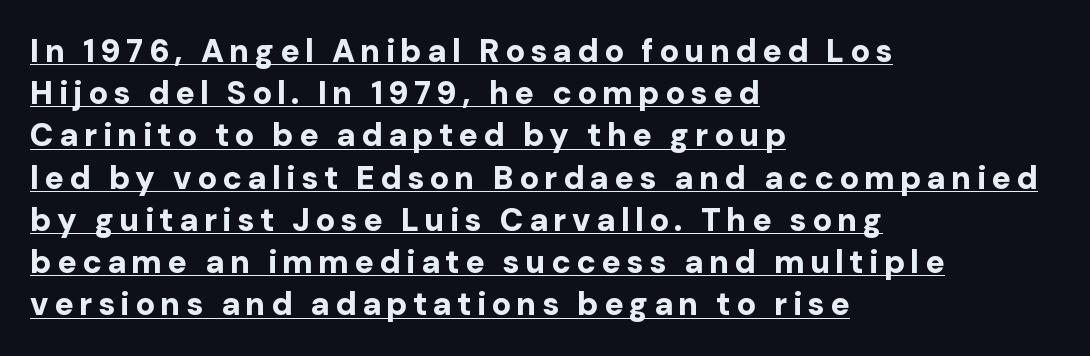
Italic: no, the glyphs are upright roman. A typographer would call this underscored text. Is there much room between lines? A standard amount, neither cramped nor airy. Note the varied advance widths — an 'i' is clearly narrower than an 'm'. Typeset ragged right — the left edge is the straight one. Check where the strokes stop: nothing finishes them off — pure sans.
